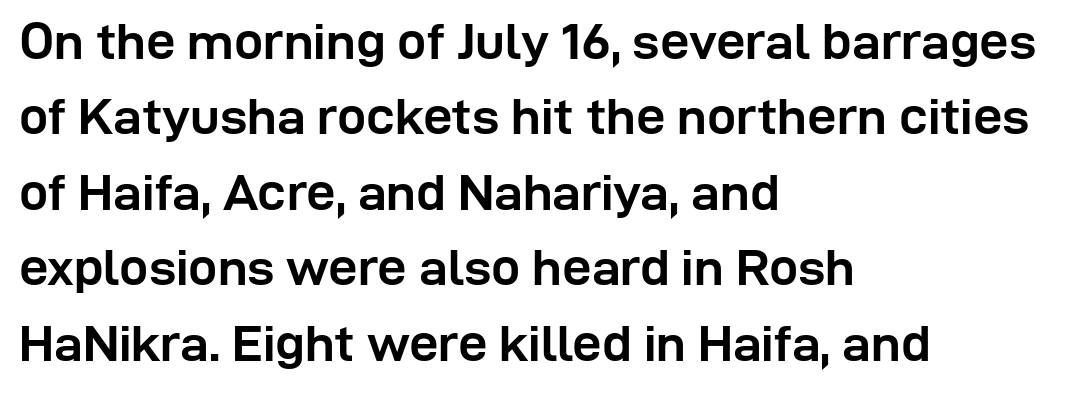
The image shows 52 px semibold sans-serif type, upright; set left-aligned, normal line spacing (1.45x), normal letter spacing, not underlined; low stroke contrast and a medium x-height.
